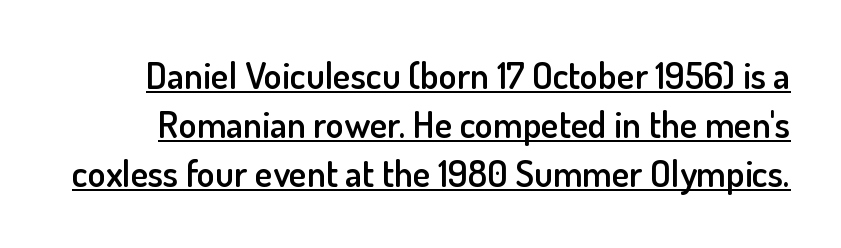
Q: Is the text bold? A: Semi-bold.
Q: Is the text italic (slanted)? A: No, it is upright.
Q: Is the typeface a serif or a sans-serif typeface? A: Sans-serif.
Q: Is the text underlined? A: Yes.
Q: Is the spacing between letters normal or unusually wide? A: Normal.
Q: Is the spacing between lines tight, normal or loose? A: Normal.
Q: Width (condensed, normal, or wide)? A: Normal.
Q: Stroke contrast? A: Low.
Q: x-height? A: Small.
Q: Monospaced? A: No.
